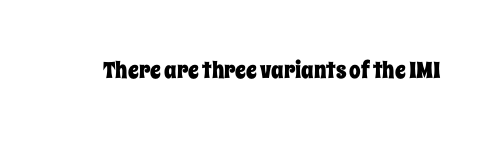
{"italic": "no", "underline": "no", "letter_spacing": "normal", "letter_spacing_em": 0.0, "glyph_px": 23}
